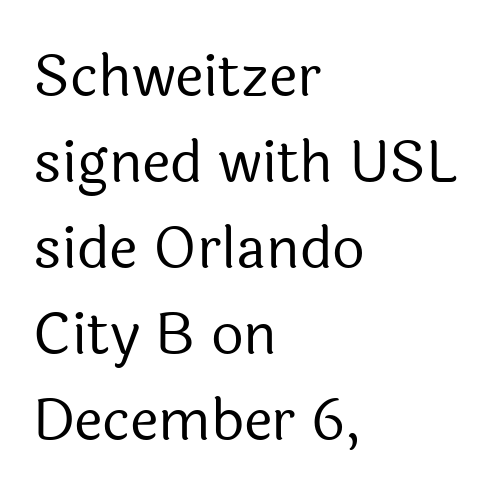
Note: no serifs on the glyphs. The space directly below the letters is spotless. Compared with typical body copy, the letter spacing here is the same. Whoever set this chose a conventional vertical rhythm. The characters are drawn with everyday or finer stroke widths. Each letter keeps its own natural width here, so spacing adapts to shape.
